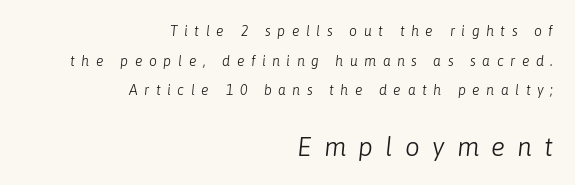
{"italic": "yes", "lean": "right", "slant_degrees": 6, "bold": "no", "underline": "no", "align": "right", "line_spacing": "loose", "line_spacing_ratio": 2.11, "letter_spacing": "wide", "letter_spacing_em": 0.47, "larger_block": "second", "size_ratio": 1.86, "glyph_px": 26}
